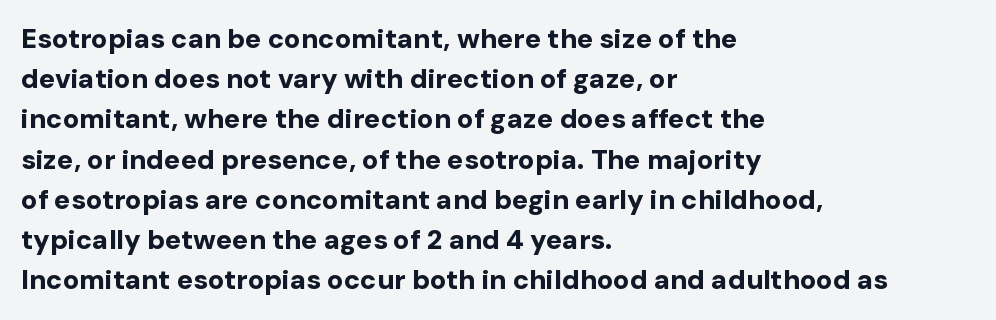
Q: Is the text bold? A: Yes.
Q: Is the text italic (slanted)? A: No, it is upright.
Q: Is the text underlined? A: No.
Q: How is the paragraph aligned? A: Left-aligned.
Q: Is the spacing between letters normal or unusually wide? A: Normal.
Q: Is the spacing between lines tight, normal or loose? A: Normal.
